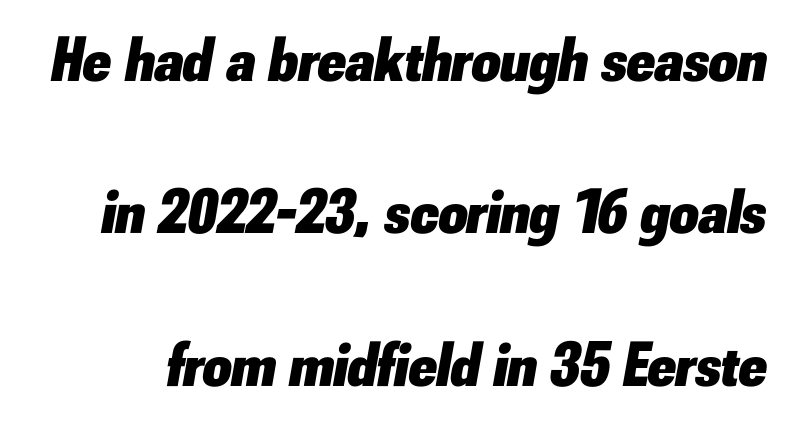
{"italic": "yes", "lean": "right", "slant_degrees": 10, "bold": "yes", "weight": "heavy", "width": "normal", "stroke_contrast": "low", "x_height": "small", "monospaced": "no", "underline": "no", "line_spacing": "loose", "line_spacing_ratio": 2.42, "letter_spacing": "normal", "letter_spacing_em": 0.0, "glyph_px": 63}
